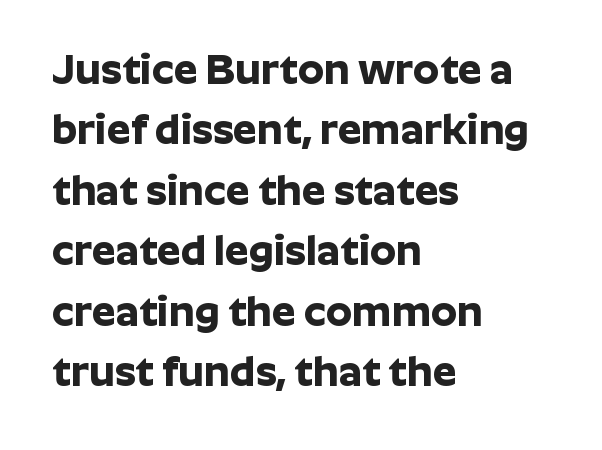
{"serif": "no", "italic": "no", "bold": "yes", "weight": "bold", "width": "normal", "stroke_contrast": "low", "x_height": "medium", "monospaced": "no", "underline": "no", "align": "left", "line_spacing": "normal", "line_spacing_ratio": 1.44, "letter_spacing": "normal", "letter_spacing_em": 0.0, "glyph_px": 42}
